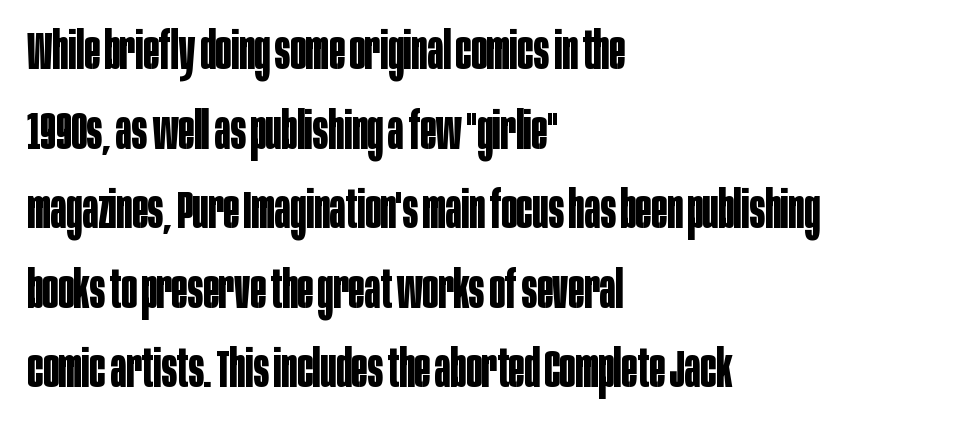
Does the type have serifs? No, each stem ends abruptly. The line texture is even and compact thanks to regular tracking. Here the designer chose a conventional face with non-uniform glyph widths. Line spacing here is normal. The font is running at its bold setting.
